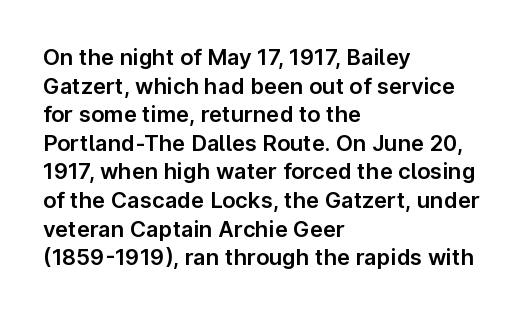
{"italic": "no", "underline": "no", "align": "left", "line_spacing": "normal", "line_spacing_ratio": 1.3, "letter_spacing": "normal", "letter_spacing_em": 0.0, "glyph_px": 22}
